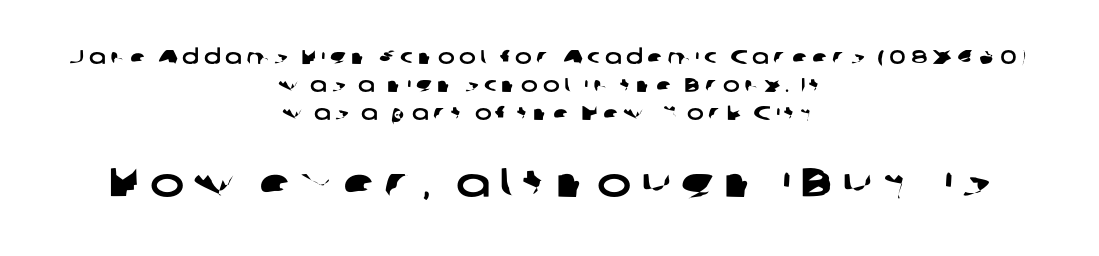
{"serif": "no", "width": "wide", "stroke_contrast": "low", "x_height": "medium", "monospaced": "no", "underline": "no", "align": "center", "line_spacing": "normal", "line_spacing_ratio": 1.41, "letter_spacing": "wide", "letter_spacing_em": 0.23, "larger_block": "second", "size_ratio": 2.05, "glyph_px": 41}
